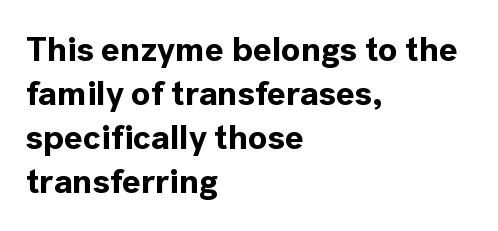
The passage shown is typed in a proportional face where columns would drift. The font's upright variant was chosen for this text. Does the weight exceed regular? Yes, all the way to bold. The horizontal fit of the characters is conventional and even.
